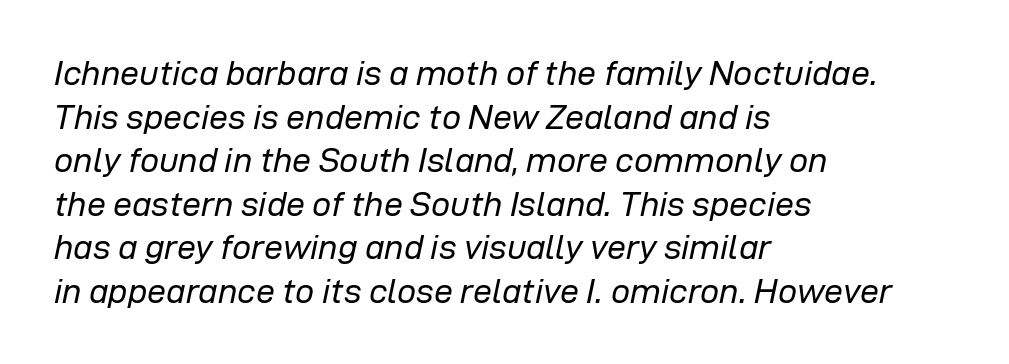
Q: Is the text bold? A: No.
Q: Is the text italic (slanted)? A: Yes, it leans right by about 12 degrees.
Q: Is the text underlined? A: No.
Q: How is the paragraph aligned? A: Left-aligned.
Q: Is the spacing between letters normal or unusually wide? A: Normal.
Q: Is the spacing between lines tight, normal or loose? A: Normal.
Q: Width (condensed, normal, or wide)? A: Normal.
Q: Stroke contrast? A: Low.
Q: x-height? A: Medium.
Q: Monospaced? A: No.
